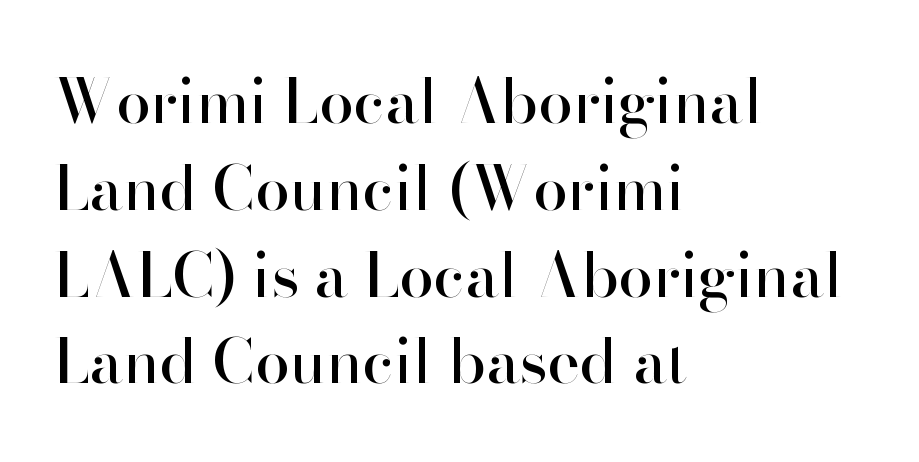
Q: Is the text italic (slanted)? A: No, it is upright.
Q: Is the typeface a serif or a sans-serif typeface? A: Sans-serif.
Q: Is the text underlined? A: No.
Q: How is the paragraph aligned? A: Left-aligned.
Q: Is the spacing between letters normal or unusually wide? A: Normal.
Q: Is the spacing between lines tight, normal or loose? A: Normal.
Q: Width (condensed, normal, or wide)? A: Normal.
Q: Stroke contrast? A: High.
Q: x-height? A: Small.
Q: Monospaced? A: No.
